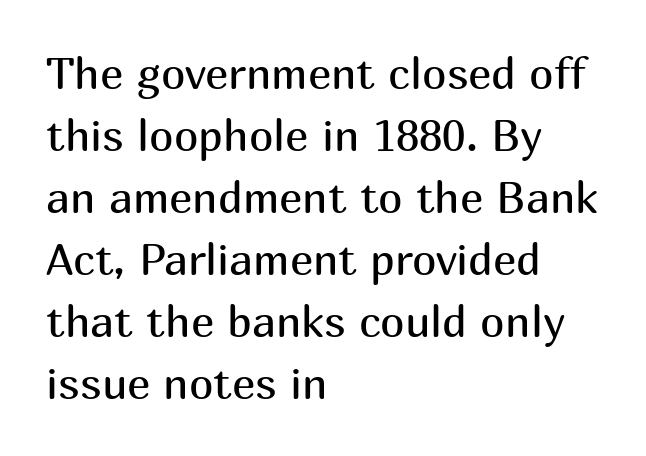
These lines are set flush left with a ragged right edge. A sans-serif font was chosen for this passage. Only glyphs here, with clear space below each row. The letters sit at their default tracking, neither squeezed nor spread.
